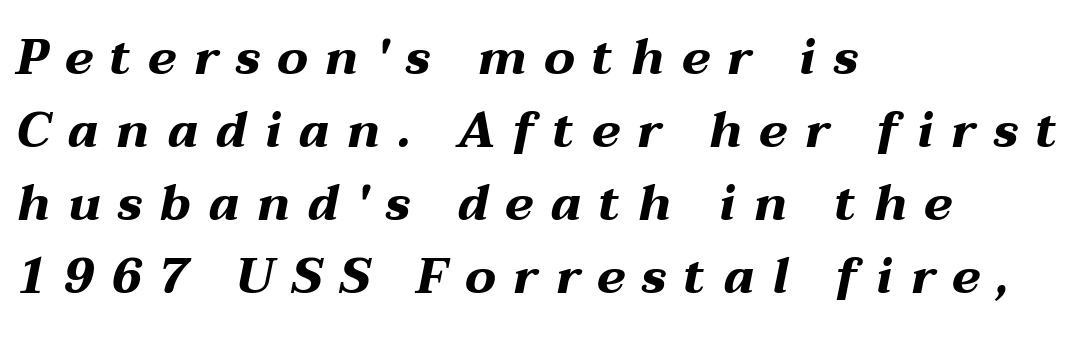
The glyphs look as if they've been sheared to an angle. A student would call this left alignment; a typographer would say flush left, rag right. A typesetter would call this leading conventional body-copy spacing. The space beneath each line is pristine and unruled. Is this a fixed-width face? No — the glyphs have proportional, varying widths. Pretty heavy lettering here — definitely bold.
